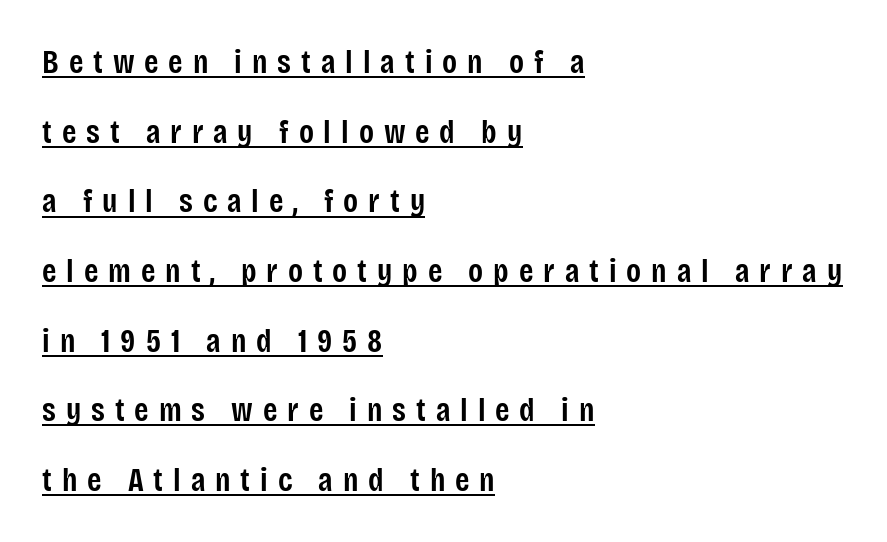
{"serif": "no", "italic": "no", "bold": "semi", "weight": "semibold", "width": "condensed", "stroke_contrast": "low", "x_height": "large", "monospaced": "no", "underline": "yes", "align": "left", "line_spacing": "loose", "line_spacing_ratio": 2.11, "letter_spacing": "wide", "letter_spacing_em": 0.3, "glyph_px": 33}
